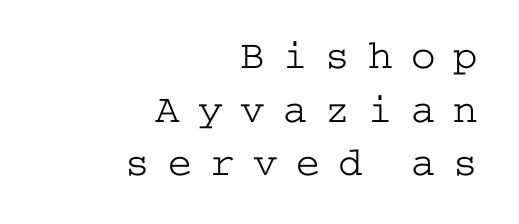
{"serif": "yes", "italic": "no", "bold": "no", "weight": "light", "width": "wide", "stroke_contrast": "low", "x_height": "medium", "underline": "no", "align": "right", "line_spacing": "normal", "line_spacing_ratio": 1.31, "letter_spacing": "wide", "letter_spacing_em": 0.44, "glyph_px": 41}
